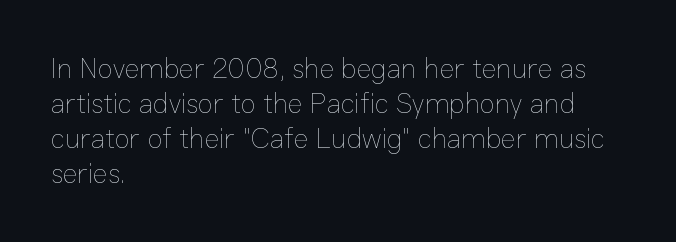
Q: Is the text bold? A: No.
Q: Is the text italic (slanted)? A: No, it is upright.
Q: Is the text underlined? A: No.
Q: How is the paragraph aligned? A: Left-aligned.
Q: Is the spacing between letters normal or unusually wide? A: Normal.
Q: Is the spacing between lines tight, normal or loose? A: Normal.
Q: Width (condensed, normal, or wide)? A: Normal.
Q: Stroke contrast? A: Low.
Q: x-height? A: Medium.
Q: Monospaced? A: No.
